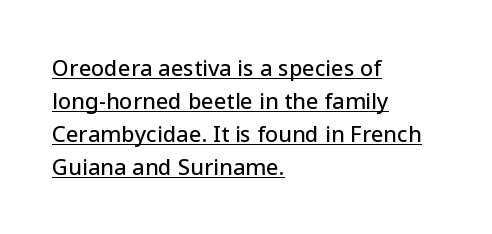
Q: Is the text italic (slanted)? A: No, it is upright.
Q: Is the text underlined? A: Yes.
Q: How is the paragraph aligned? A: Left-aligned.
Q: Is the spacing between letters normal or unusually wide? A: Normal.
Q: Is the spacing between lines tight, normal or loose? A: Normal.
